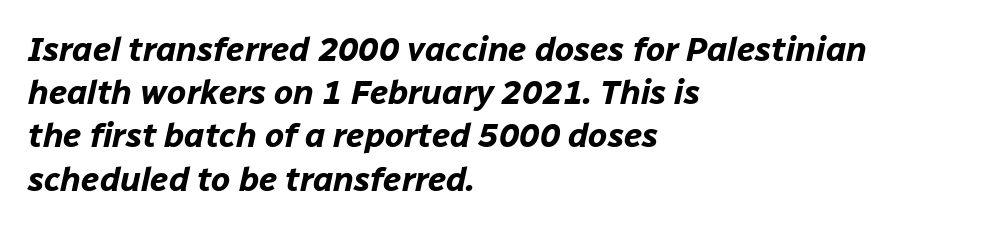
The space between consecutive lines is moderate. The face used here has a pronounced slope to its letters. Descenders are the only things crossing below the line. Look at the stroke-to-counter ratio: heavy, a bold.
